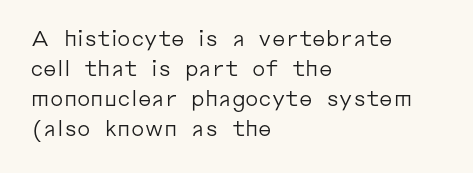
The image shows 21 px text type, upright; set left-aligned, normal line spacing (1.43x), normal letter spacing, not underlined.
